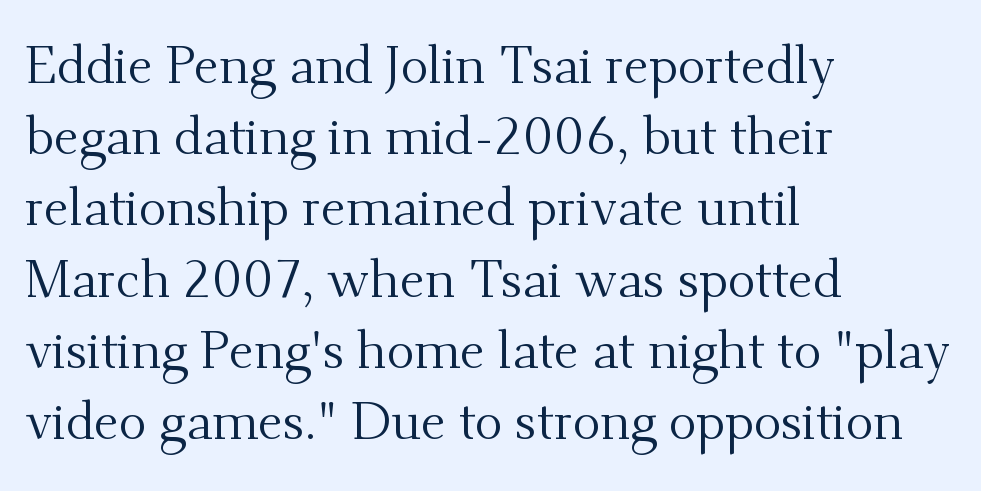
{"serif": "yes", "italic": "no", "bold": "no", "weight": "regular", "width": "normal", "stroke_contrast": "medium", "x_height": "small", "monospaced": "no", "underline": "no", "align": "left", "line_spacing": "normal", "line_spacing_ratio": 1.37, "letter_spacing": "normal", "letter_spacing_em": 0.0, "glyph_px": 52}
